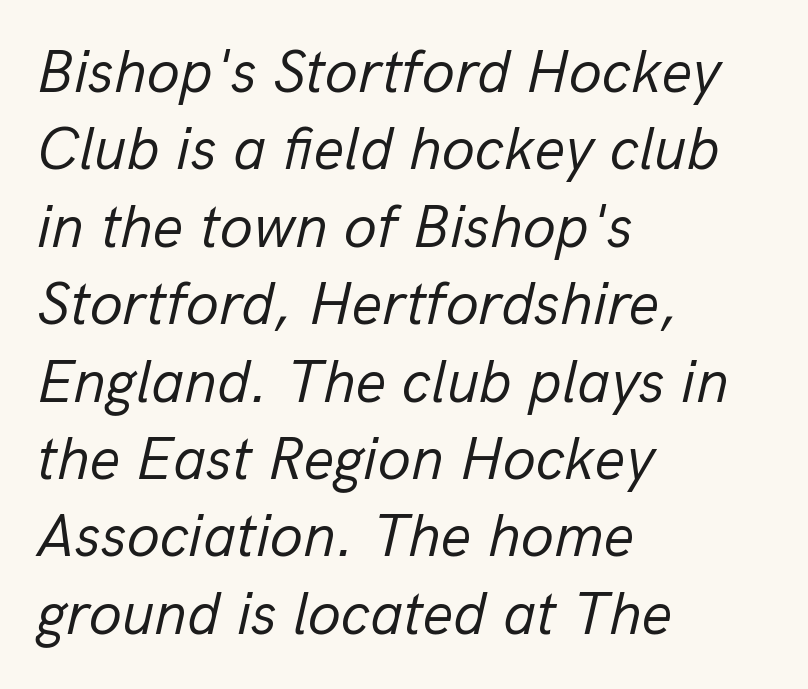
Q: Is the text bold? A: No.
Q: Is the text italic (slanted)? A: Yes, it leans right by about 13 degrees.
Q: Is the text underlined? A: No.
Q: How is the paragraph aligned? A: Left-aligned.
Q: Is the spacing between letters normal or unusually wide? A: Normal.
Q: Is the spacing between lines tight, normal or loose? A: Normal.
Q: Width (condensed, normal, or wide)? A: Normal.
Q: Stroke contrast? A: Low.
Q: x-height? A: Medium.
Q: Monospaced? A: No.
